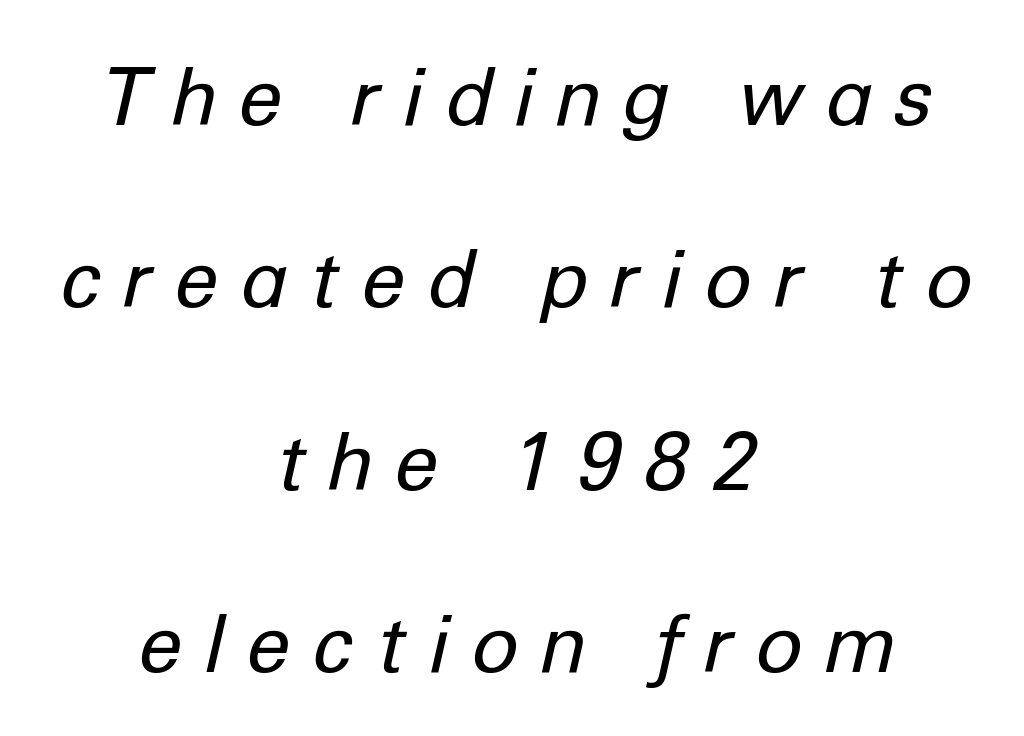
{"italic": "yes", "lean": "right", "slant_degrees": 12, "bold": "no", "weight": "regular", "width": "normal", "stroke_contrast": "low", "x_height": "medium", "monospaced": "no", "underline": "no", "align": "center", "line_spacing": "loose", "line_spacing_ratio": 2.31, "letter_spacing": "wide", "letter_spacing_em": 0.3, "glyph_px": 79}
